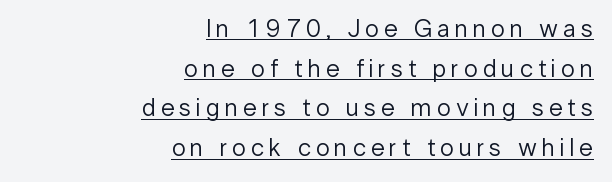
The gaps between neighbouring characters are conspicuously large. Characters remain perfectly vertical along every line. Notice how the passage keeps a crisp vertical edge on the right only. Summary of weight: not heavy and not bold.
